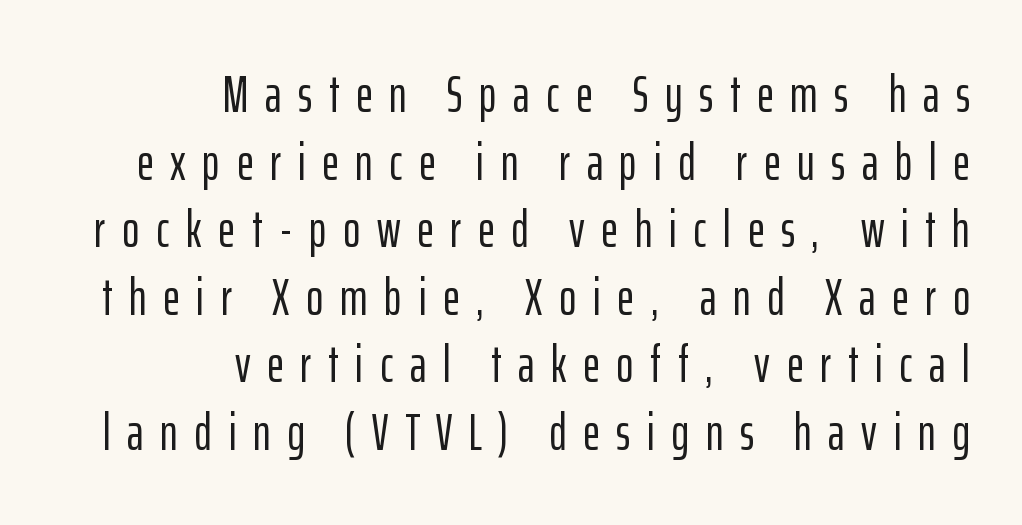
{"serif": "no", "italic": "no", "width": "condensed", "stroke_contrast": "low", "x_height": "medium", "monospaced": "no", "underline": "no", "align": "right", "line_spacing": "normal", "line_spacing_ratio": 1.3, "letter_spacing": "wide", "letter_spacing_em": 0.32, "glyph_px": 52}
